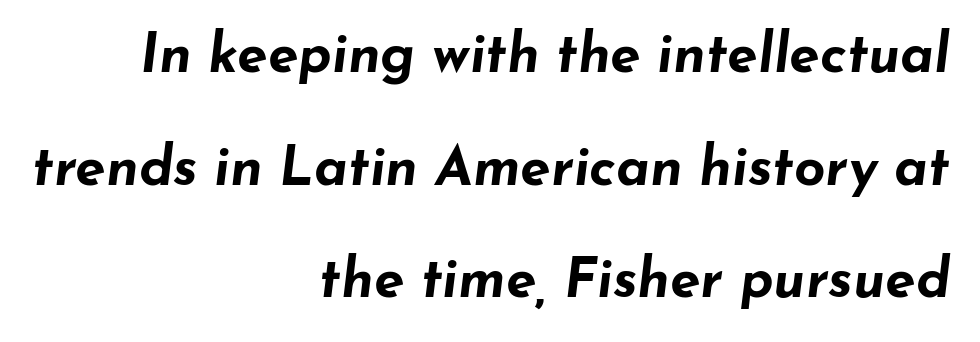
Q: Is the text bold? A: Yes.
Q: Is the text italic (slanted)? A: Yes, it leans right by about 7 degrees.
Q: Is the text underlined? A: No.
Q: How is the paragraph aligned? A: Right-aligned.
Q: Is the spacing between letters normal or unusually wide? A: Normal.
Q: Is the spacing between lines tight, normal or loose? A: Loose.
Q: Width (condensed, normal, or wide)? A: Wide.
Q: Stroke contrast? A: Low.
Q: x-height? A: Small.
Q: Monospaced? A: No.
